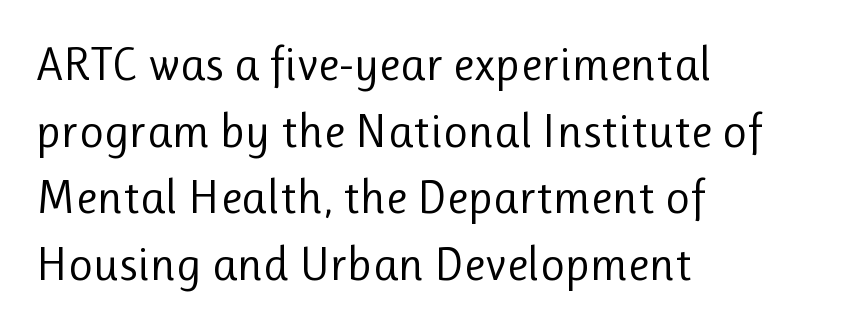
This reads as an unemphasized weight, regular at the heaviest. The space beneath each line is pristine and unruled. Characters remain perfectly vertical along every line. Caption: standard tracking, unaltered. These lines are rendered in a variable-pitch font. Short and long lines alike share a common starting point at left.
